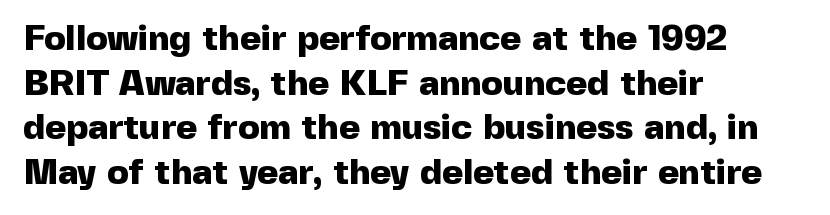
The image shows 36 px heavy sans-serif type, upright; set left-aligned, line spacing 1.24x, normal letter spacing, not underlined; a medium x-height.
